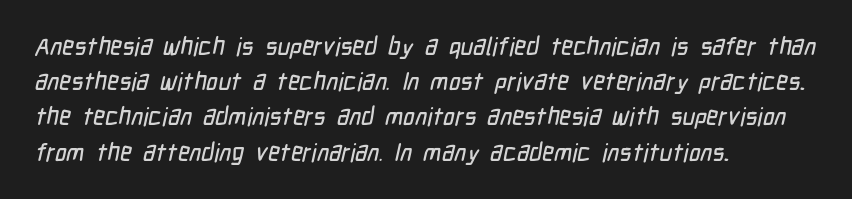
Q: Is the text underlined? A: No.
Q: How is the paragraph aligned? A: Left-aligned.
Q: Is the spacing between letters normal or unusually wide? A: Normal.
Q: Is the spacing between lines tight, normal or loose? A: Normal.
